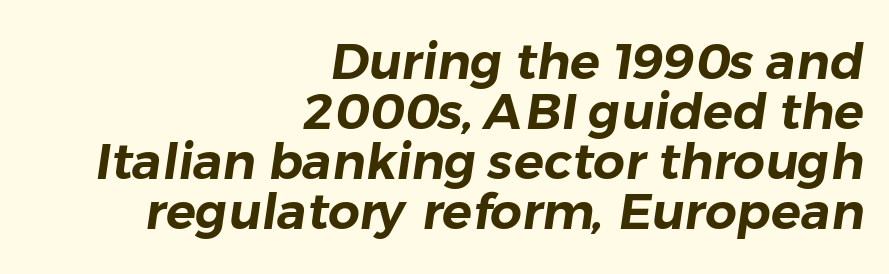
The image shows 50 px sans-serif type; set right-aligned, tight line spacing (1.0x), normal letter spacing, not underlined; low stroke contrast and a medium x-height.
